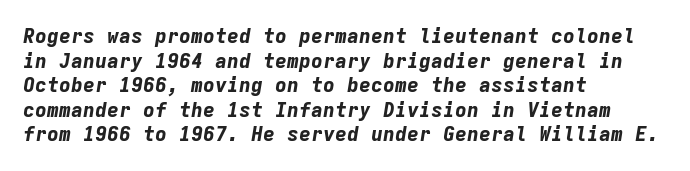
Strokes here are thick enough to call this a true bold. The text block is weighted toward the left margin, trailing off unevenly rightward. Letters rest on an invisible, unmarked baseline. Tall strokes in this sample are angled rather than plumb. Default kerning and tracking; the words read as compact shapes.
